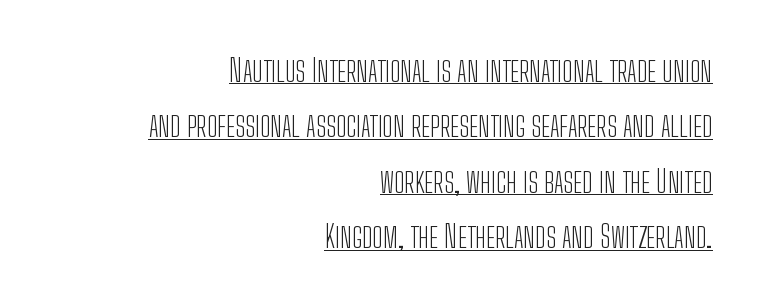
The image shows 31 px light, condensed sans-serif type, upright; set right-aligned, line spacing 1.79x, normal letter spacing, underlined; low stroke contrast and a medium x-height.
